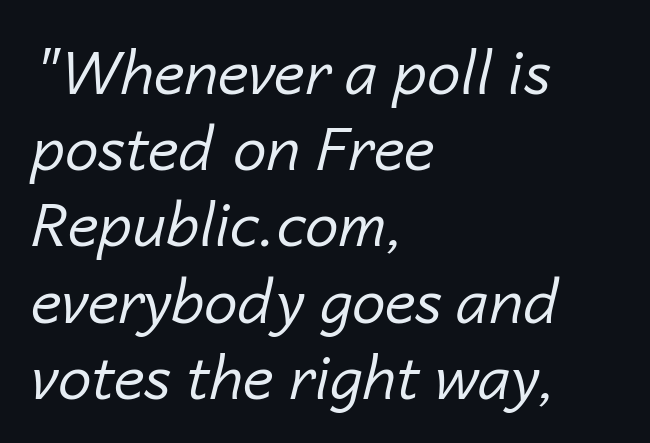
Q: Is the text bold? A: No.
Q: Is the text italic (slanted)? A: Yes, it leans right by about 14 degrees.
Q: Is the text underlined? A: No.
Q: How is the paragraph aligned? A: Left-aligned.
Q: Is the spacing between letters normal or unusually wide? A: Normal.
Q: Is the spacing between lines tight, normal or loose? A: Normal.
Q: Width (condensed, normal, or wide)? A: Normal.
Q: Stroke contrast? A: Low.
Q: x-height? A: Medium.
Q: Monospaced? A: No.
